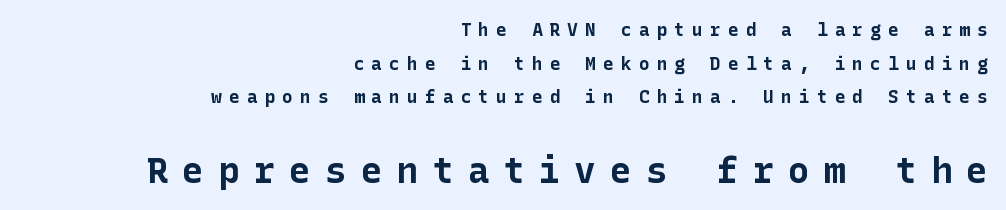
If you drew a ruler down the right edge, every line would touch it. Caption: expanded tracking, letters set apart. The font family rendered here belongs to the sans-serif group. Caption: upper text group reduced, lower text group enlarged. Posture: vertical. Strong, thick strokes mark this as bold type.
